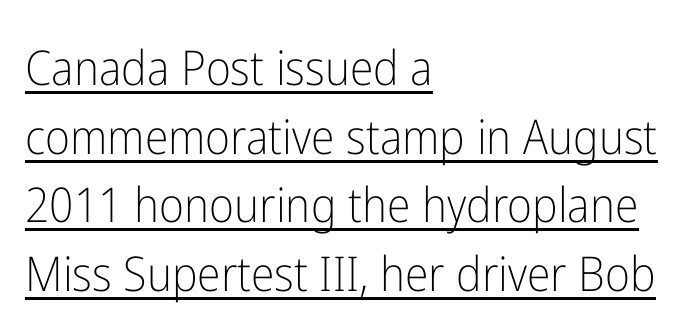
Q: Is the text bold? A: No.
Q: Is the text italic (slanted)? A: No, it is upright.
Q: Is the typeface a serif or a sans-serif typeface? A: Sans-serif.
Q: Is the text underlined? A: Yes.
Q: How is the paragraph aligned? A: Left-aligned.
Q: Is the spacing between letters normal or unusually wide? A: Normal.
Q: Is the spacing between lines tight, normal or loose? A: Normal.
Q: Width (condensed, normal, or wide)? A: Condensed.
Q: Stroke contrast? A: Low.
Q: x-height? A: Medium.
Q: Monospaced? A: No.
